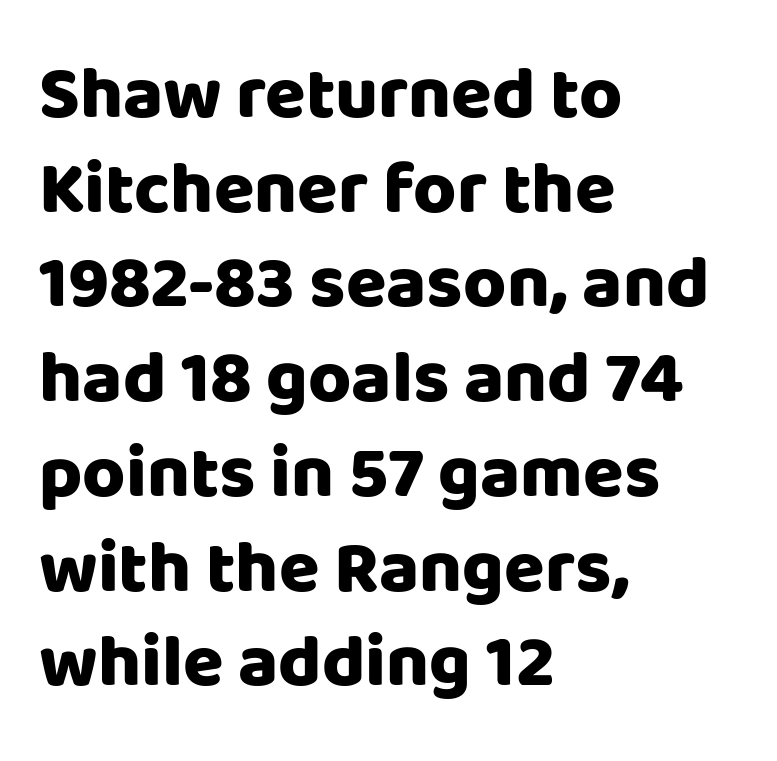
Q: Is the text bold? A: Yes.
Q: Is the text italic (slanted)? A: No, it is upright.
Q: Is the typeface a serif or a sans-serif typeface? A: Sans-serif.
Q: Is the text underlined? A: No.
Q: How is the paragraph aligned? A: Left-aligned.
Q: Is the spacing between letters normal or unusually wide? A: Normal.
Q: Is the spacing between lines tight, normal or loose? A: Normal.
Q: Width (condensed, normal, or wide)? A: Normal.
Q: Stroke contrast? A: Low.
Q: x-height? A: Large.
Q: Monospaced? A: No.
